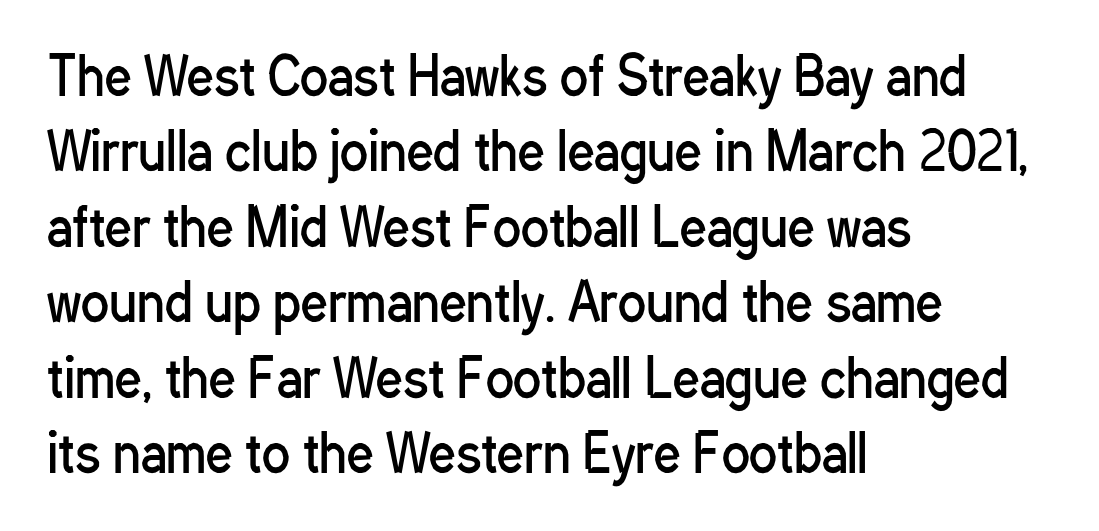
The area under the type is left untouched. These lines stack with their left ends in a neat column. One glance says typical: line gaps are just what's usual. This sample has the flowing, uneven cadence of proportional lettering. Spacing between characters is what you'd get straight out of the box.
